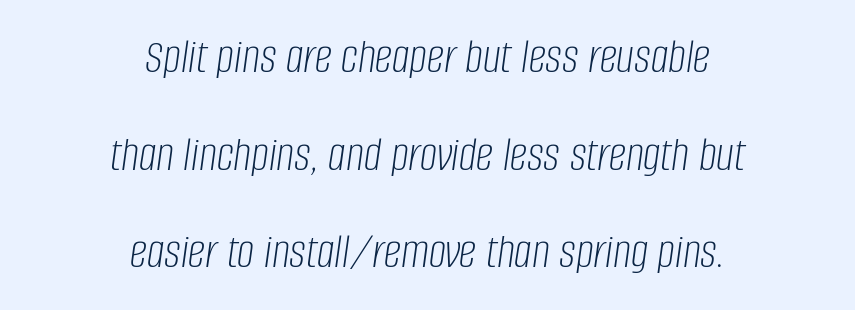
{"italic": "yes", "lean": "right", "slant_degrees": 8, "bold": "no", "weight": "light", "width": "condensed", "stroke_contrast": "low", "x_height": "large", "monospaced": "no", "underline": "no", "align": "center", "line_spacing": "loose", "line_spacing_ratio": 1.99, "letter_spacing": "normal", "letter_spacing_em": 0.0, "glyph_px": 49}
